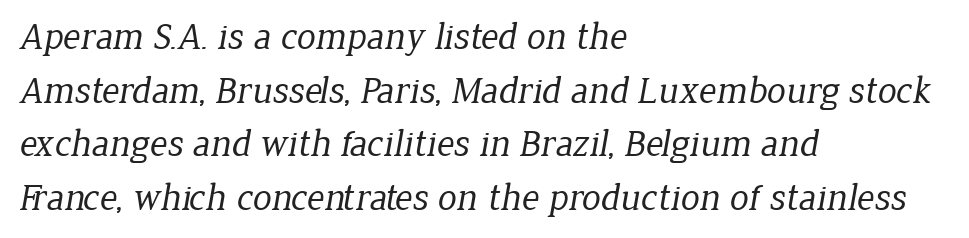
{"serif": "yes", "bold": "no", "weight": "regular", "width": "normal", "stroke_contrast": "low", "x_height": "medium", "monospaced": "no", "underline": "no", "align": "left", "line_spacing": "normal", "line_spacing_ratio": 1.41, "letter_spacing": "normal", "letter_spacing_em": 0.0, "glyph_px": 38}
